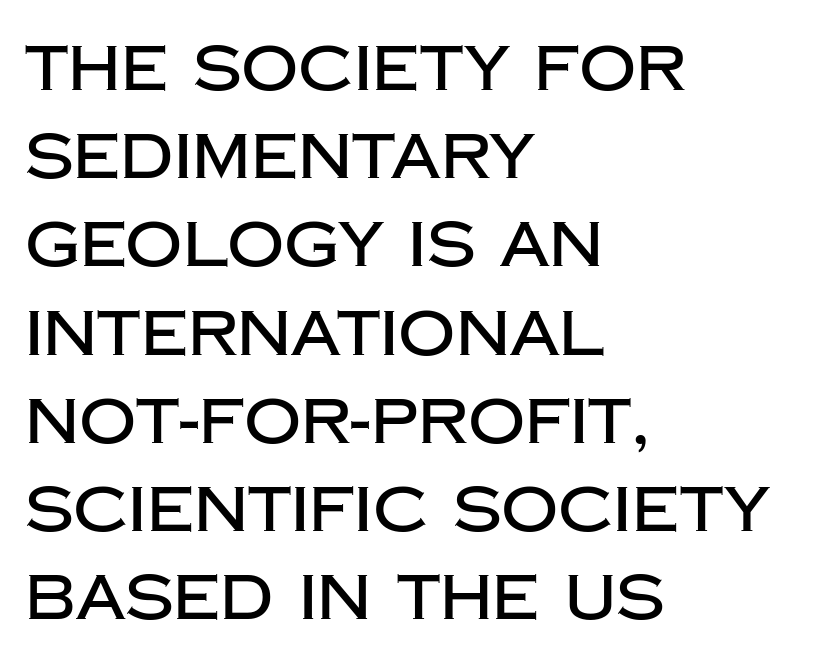
The space beneath each line is pristine and unruled. There is no visible air inserted between adjacent glyphs. The typesetter chose a ragged-right arrangement here. The text was rendered using a sans face with plain stroke endings.
